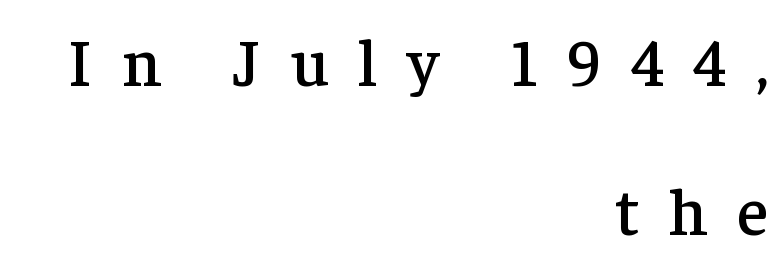
{"serif": "yes", "italic": "no", "width": "normal", "stroke_contrast": "low", "x_height": "medium", "monospaced": "no", "underline": "no", "align": "right", "line_spacing": "loose", "line_spacing_ratio": 2.23, "letter_spacing": "wide", "letter_spacing_em": 0.44, "glyph_px": 67}
